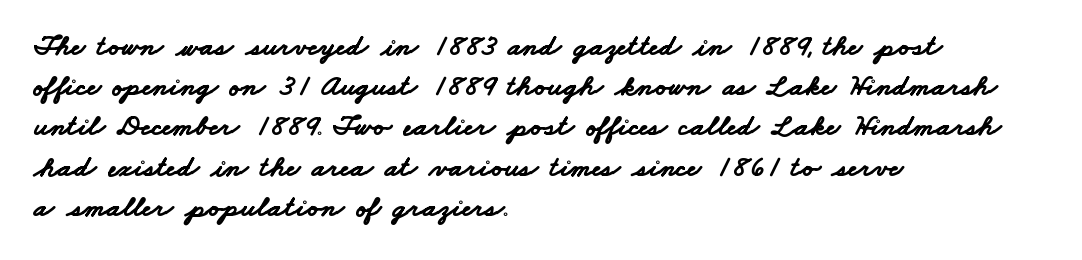
The image shows 30 px bold, wide sans-serif type; set left-aligned, normal line spacing (1.34x), normal letter spacing, not underlined; low stroke contrast and a small x-height.
